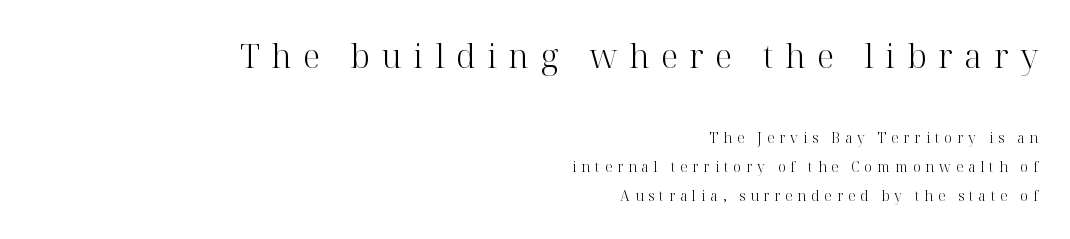
Q: Is the text bold? A: No.
Q: Is the text italic (slanted)? A: No, it is upright.
Q: Is the typeface a serif or a sans-serif typeface? A: Serif.
Q: Is the text underlined? A: No.
Q: How is the paragraph aligned? A: Right-aligned.
Q: Is the spacing between letters normal or unusually wide? A: Unusually wide.
Q: Is the spacing between lines tight, normal or loose? A: Loose.
Q: Which block of text is set in a larger size, the first (top) or the second (bottom)? A: The first (top) one.
Q: Width (condensed, normal, or wide)? A: Normal.
Q: Stroke contrast? A: High.
Q: x-height? A: Medium.
Q: Monospaced? A: No.
